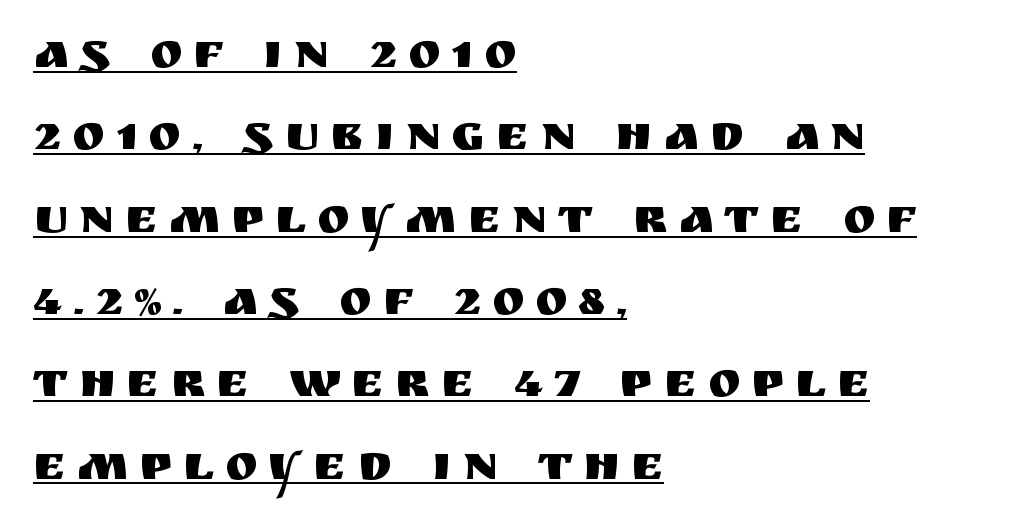
The face used here is rendered with a markedly widened letterfit. Every row of glyphs begins at an identical x-position on the left. Honestly, the underline is the first thing you notice here. Leading: standard.
